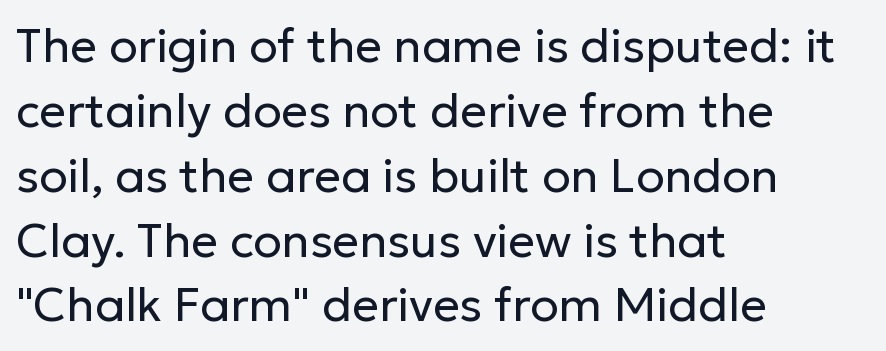
Letterform terminals end flat and unadorned throughout the passage. You could call the tracking neutral — neither tight nor loose. Words float on clear page, feet unadorned. The lines in this sample share a left origin and differ only in where they stop. Unbolded letterforms with no extra heft.
